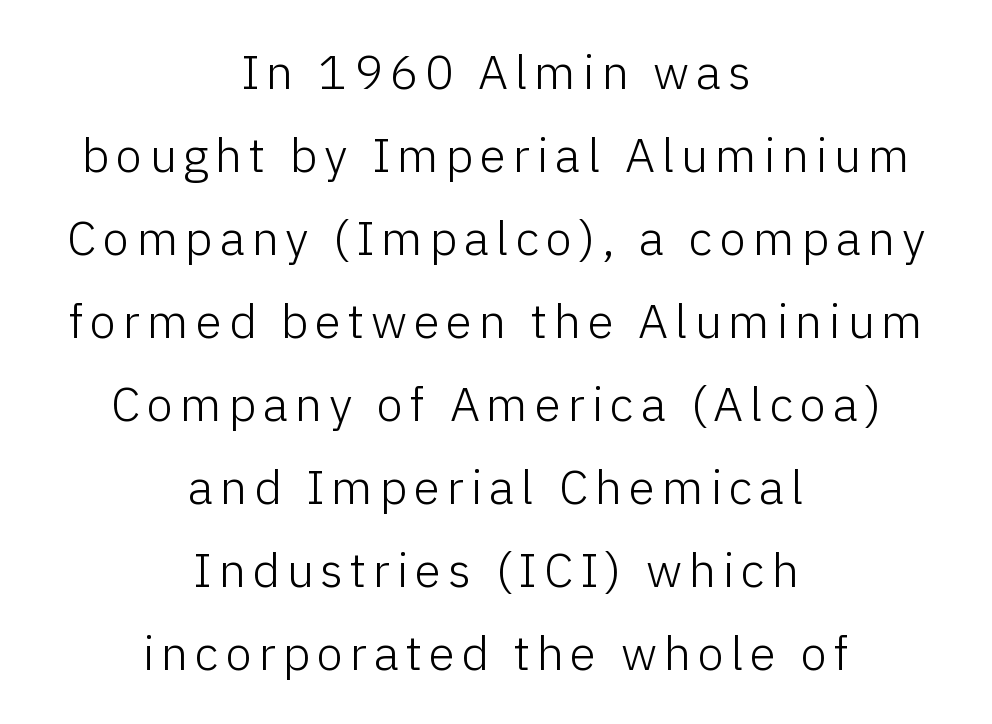
The image shows 48 px light sans-serif type, upright; set centered, line spacing 1.73x, not underlined; low stroke contrast and a medium x-height.
